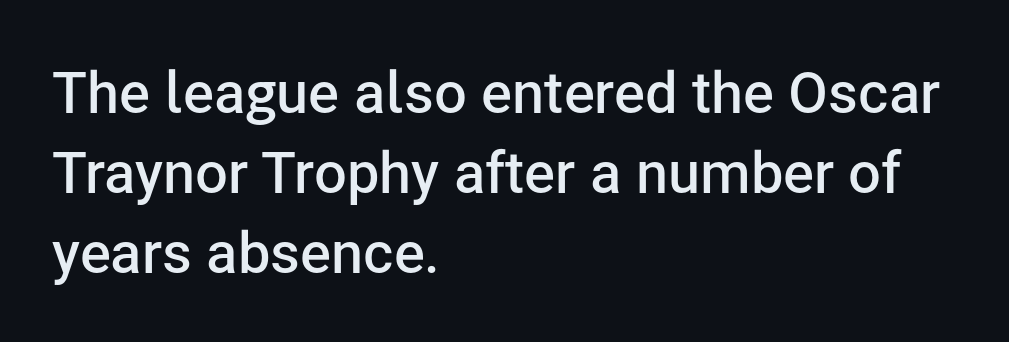
Spacing between characters is what you'd get straight out of the box. Descender tails drop into unmarked territory. The rag falls on the right side of this text block. A bit beefed up — I'd call it semibold rather than bold.
